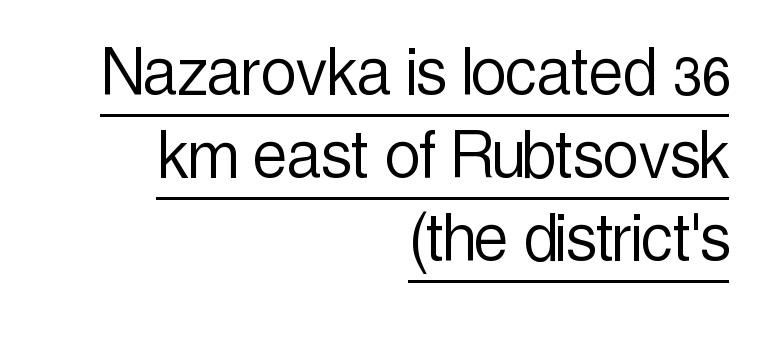
Q: Is the text bold? A: No.
Q: Is the text italic (slanted)? A: No, it is upright.
Q: Is the typeface a serif or a sans-serif typeface? A: Sans-serif.
Q: Is the text underlined? A: Yes.
Q: How is the paragraph aligned? A: Right-aligned.
Q: Is the spacing between letters normal or unusually wide? A: Normal.
Q: Is the spacing between lines tight, normal or loose? A: Tight.
Q: Width (condensed, normal, or wide)? A: Condensed.
Q: x-height? A: Medium.
Q: Monospaced? A: No.
